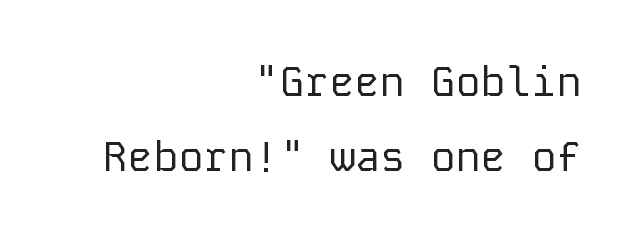
The image shows 42 px regular-weight sans-serif type, upright, monospaced; set right-aligned, line spacing 1.79x, normal letter spacing, not underlined; low stroke contrast and a medium x-height.
